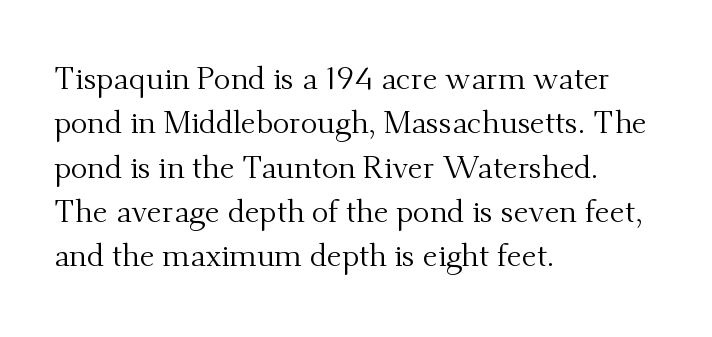
The image shows 31 px regular-weight serif type, upright; set left-aligned, normal line spacing (1.43x), normal letter spacing, not underlined; medium stroke contrast and a small x-height.
